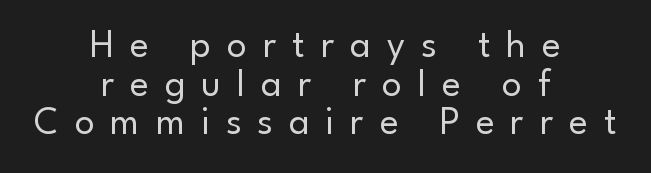
{"serif": "no", "italic": "no", "bold": "no", "weight": "regular", "width": "normal", "stroke_contrast": "low", "x_height": "small", "monospaced": "no", "underline": "no", "align": "center", "line_spacing": "tight", "line_spacing_ratio": 0.99, "letter_spacing": "wide", "letter_spacing_em": 0.41, "glyph_px": 39}
